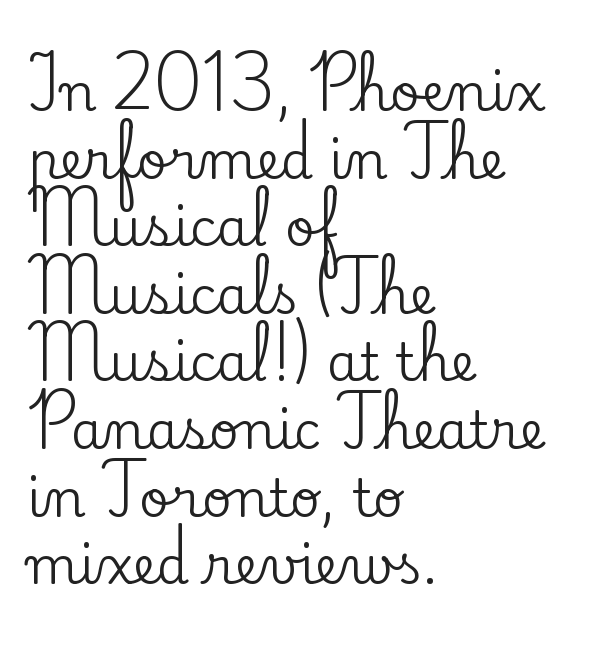
Typographically, this falls in the serif category. Leading: standard. A student would call this left alignment; a typographer would say flush left, rag right. Lines of text with bare space underneath.
